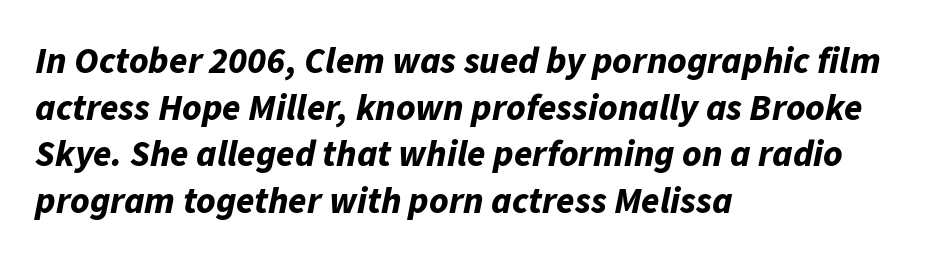
Does the leading feel generous? No, just average. Students, this is bold: see how much ink each stroke carries. If you drew a line through each stem, it would be angled. The lines in this sample share a left origin and differ only in where they stop. The letterforms sit shoulder to shoulder at normal distance.
